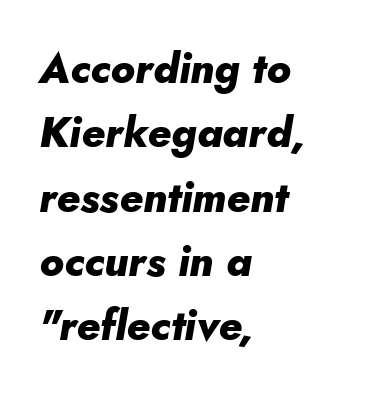
Q: Is the text bold? A: Yes.
Q: Is the text italic (slanted)? A: Yes, it leans right by about 10 degrees.
Q: Is the text underlined? A: No.
Q: How is the paragraph aligned? A: Left-aligned.
Q: Is the spacing between letters normal or unusually wide? A: Normal.
Q: Is the spacing between lines tight, normal or loose? A: Normal.
Q: Width (condensed, normal, or wide)? A: Normal.
Q: Stroke contrast? A: Low.
Q: x-height? A: Small.
Q: Monospaced? A: No.
